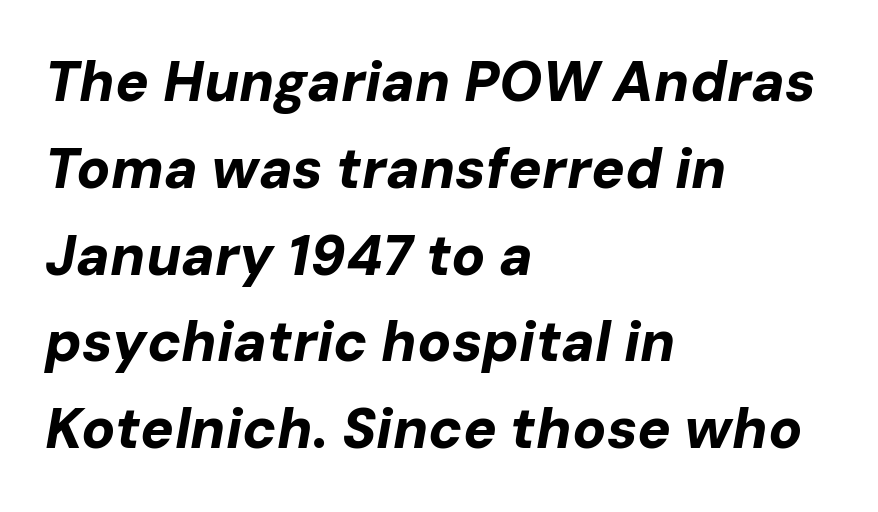
{"italic": "yes", "lean": "right", "slant_degrees": 10, "bold": "yes", "weight": "bold", "width": "normal", "stroke_contrast": "low", "x_height": "medium", "monospaced": "no", "underline": "no", "align": "left", "line_spacing": "normal", "line_spacing_ratio": 1.55, "letter_spacing": "normal", "letter_spacing_em": 0.0, "glyph_px": 56}
